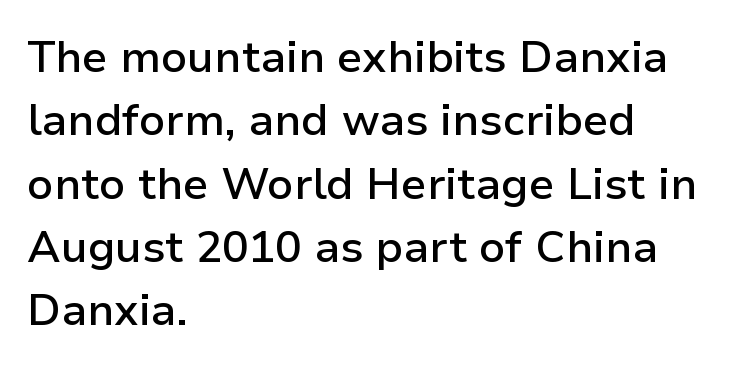
{"serif": "no", "italic": "no", "bold": "semi", "weight": "semibold", "width": "normal", "stroke_contrast": "low", "x_height": "medium", "monospaced": "no", "underline": "no", "align": "left", "line_spacing": "normal", "line_spacing_ratio": 1.44, "letter_spacing": "normal", "letter_spacing_em": 0.0, "glyph_px": 44}
